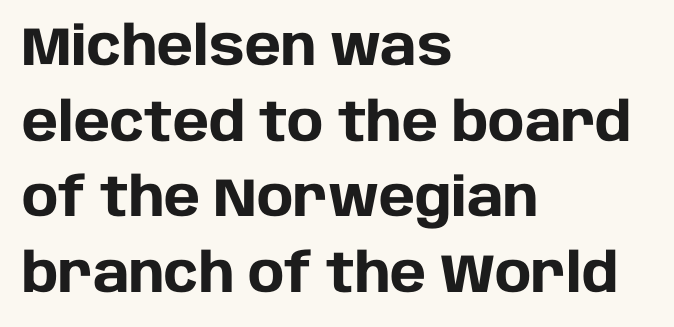
Q: Is the text bold? A: Yes.
Q: Is the text italic (slanted)? A: No, it is upright.
Q: Is the typeface a serif or a sans-serif typeface? A: Sans-serif.
Q: Is the text underlined? A: No.
Q: How is the paragraph aligned? A: Left-aligned.
Q: Is the spacing between letters normal or unusually wide? A: Normal.
Q: Is the spacing between lines tight, normal or loose? A: Normal.
Q: Width (condensed, normal, or wide)? A: Normal.
Q: Stroke contrast? A: Low.
Q: x-height? A: Large.
Q: Monospaced? A: No.
